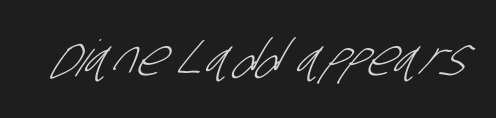
The image shows 50 px light, condensed sans-serif type; set normal letter spacing, not underlined; low stroke contrast and a large x-height.
